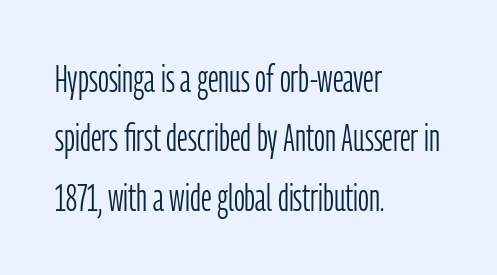
The image shows 38 px light, condensed sans-serif type, upright; set left-aligned, normal line spacing (1.56x), normal letter spacing, not underlined; low stroke contrast and a medium x-height.
